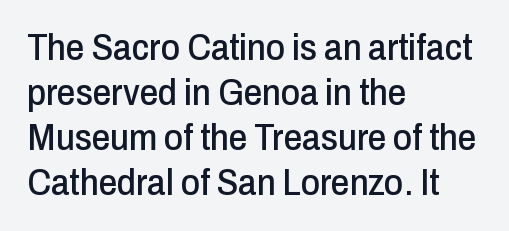
Type without underlining. Style check: upright. A typesetter would label this face a sans. Note the varied advance widths — an 'i' is clearly narrower than an 'm'.
